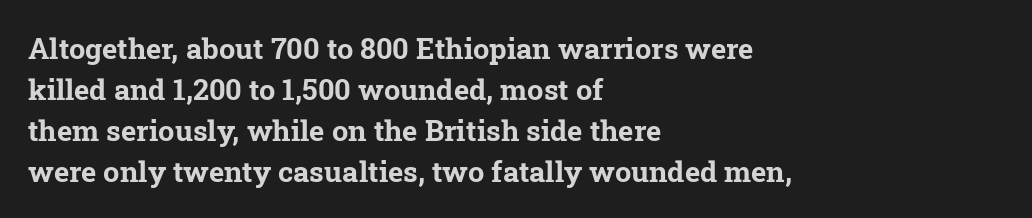
{"serif": "yes", "bold": "yes", "weight": "bold", "width": "normal", "stroke_contrast": "low", "x_height": "medium", "monospaced": "no", "underline": "no", "align": "left", "line_spacing": "normal", "line_spacing_ratio": 1.41, "letter_spacing": "normal", "letter_spacing_em": 0.0, "glyph_px": 29}
